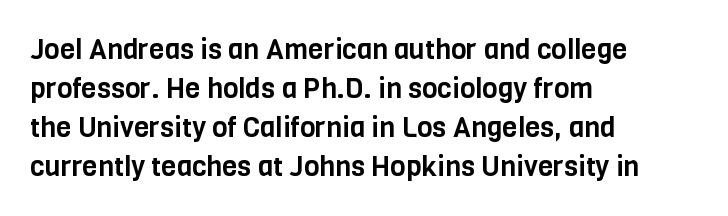
Q: Is the text italic (slanted)? A: No, it is upright.
Q: Is the typeface a serif or a sans-serif typeface? A: Sans-serif.
Q: Is the text underlined? A: No.
Q: How is the paragraph aligned? A: Left-aligned.
Q: Is the spacing between letters normal or unusually wide? A: Normal.
Q: Is the spacing between lines tight, normal or loose? A: Normal.
Q: Width (condensed, normal, or wide)? A: Condensed.
Q: Stroke contrast? A: Low.
Q: x-height? A: Large.
Q: Monospaced? A: No.
